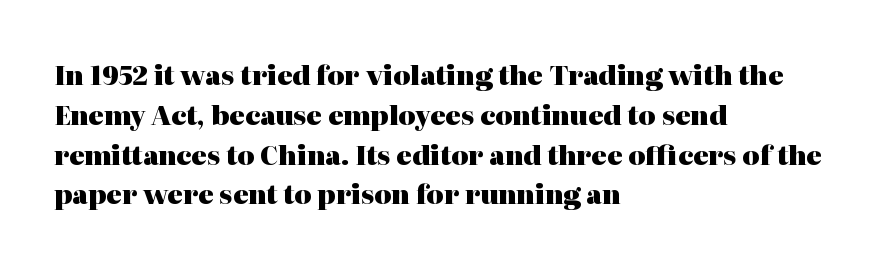
Q: Is the text bold? A: Yes.
Q: Is the text italic (slanted)? A: No, it is upright.
Q: Is the text underlined? A: No.
Q: How is the paragraph aligned? A: Left-aligned.
Q: Is the spacing between letters normal or unusually wide? A: Normal.
Q: Is the spacing between lines tight, normal or loose? A: Normal.
